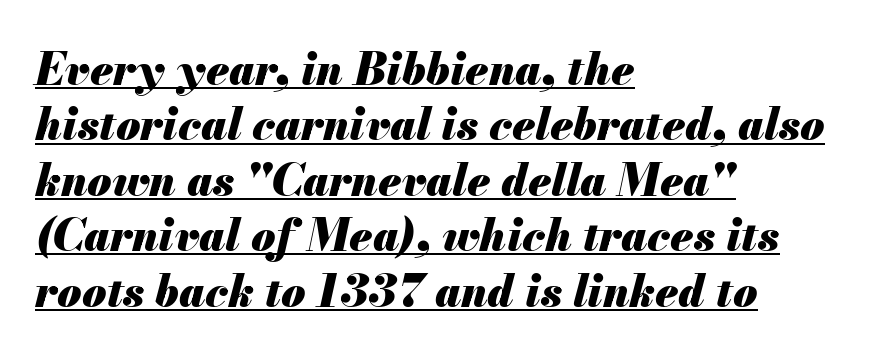
Q: Is the text bold? A: Yes.
Q: Is the text italic (slanted)? A: Yes, it leans right by about 13 degrees.
Q: Is the text underlined? A: Yes.
Q: How is the paragraph aligned? A: Left-aligned.
Q: Is the spacing between letters normal or unusually wide? A: Normal.
Q: Is the spacing between lines tight, normal or loose? A: Normal.
Q: Width (condensed, normal, or wide)? A: Normal.
Q: Stroke contrast? A: Medium.
Q: x-height? A: Small.
Q: Monospaced? A: No.
